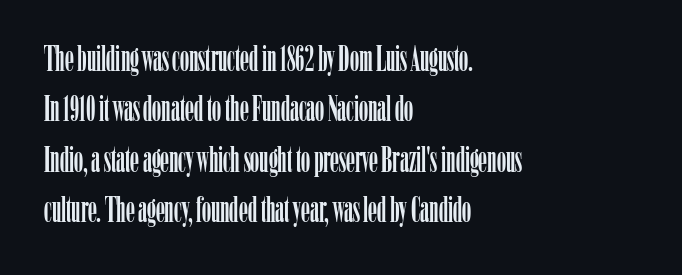
Quick note: not italic, upright. How would I describe the line gaps? Plain and ordinary. A typesetter would label this face a serif. Each letter keeps its own natural width here, so spacing adapts to shape. Has an underline been added? It has not.
